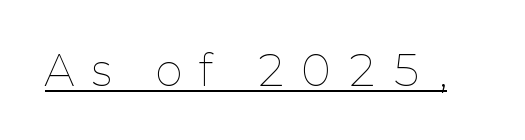
The image shows 41 px thin type, upright; set unusually wide letter spacing (+0.44 em), underlined; low stroke contrast and a medium x-height.
